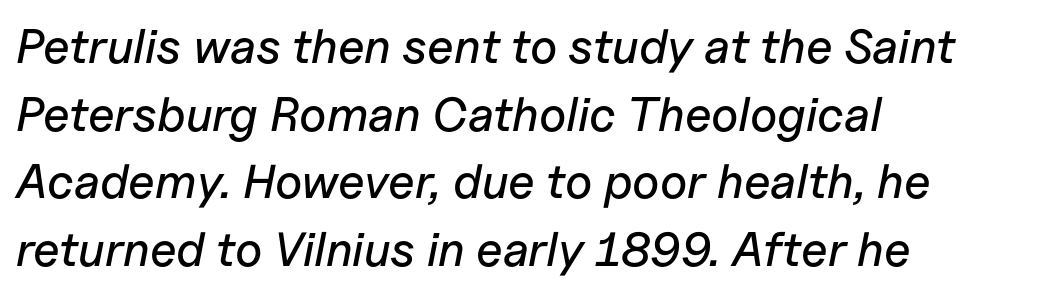
The image shows 48 px text type, italic (leaning right); set left-aligned, normal line spacing (1.41x), normal letter spacing, not underlined; low stroke contrast and a medium x-height.
